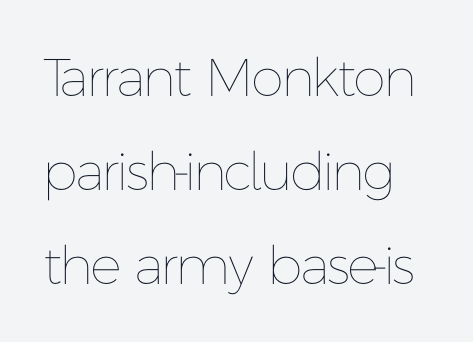
The letters advance in unequal steps, a hallmark of proportional type. Does the lettering tilt? It doesn't — this is upright. In terms of letterspacing, this is plain default setting. Heft: none added — not bold.
